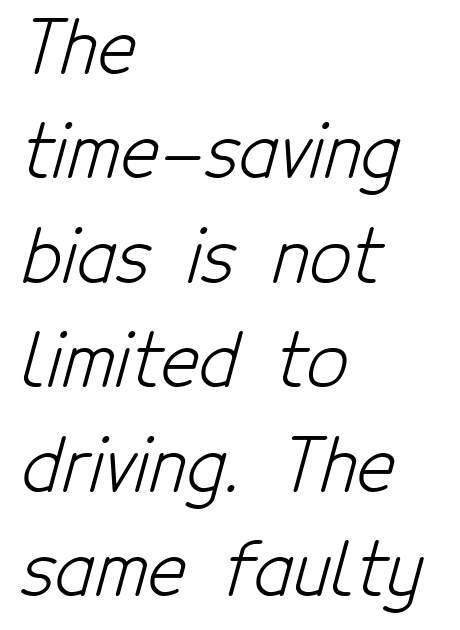
The image shows 73 px light, condensed sans-serif type; set left-aligned, normal line spacing (1.43x), normal letter spacing, not underlined; low stroke contrast and a medium x-height.
